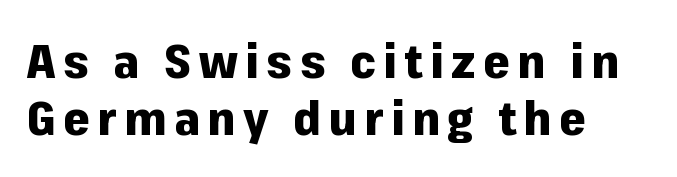
The image shows 47 px heavy sans-serif type, upright; set left-aligned, line spacing 1.22x, not underlined; low stroke contrast and a medium x-height.
